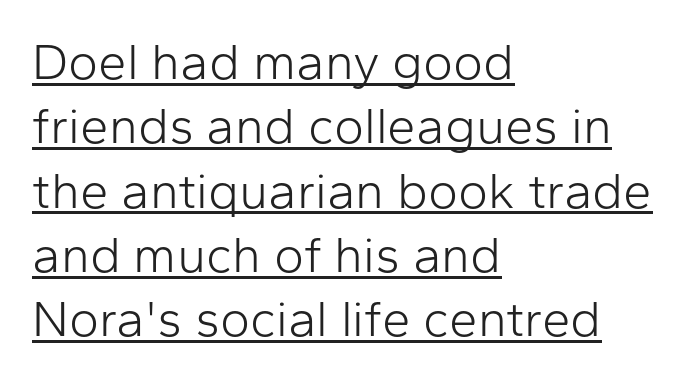
{"serif": "no", "italic": "no", "bold": "no", "weight": "light", "width": "normal", "stroke_contrast": "low", "x_height": "medium", "monospaced": "no", "underline": "yes", "align": "left", "line_spacing": "normal", "line_spacing_ratio": 1.26, "letter_spacing": "normal", "letter_spacing_em": 0.0, "glyph_px": 51}
